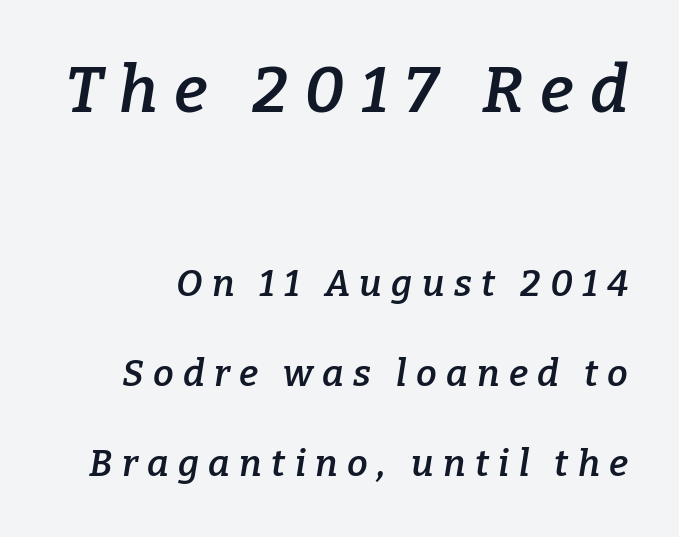
Quick note: interline space is abundant. Block one is the big one; block two sits smaller underneath. Summary of weight: moderately heavy, a semibold. Each letter's strokes conclude with small projecting serifs. Descender tails drop into unmarked territory.
